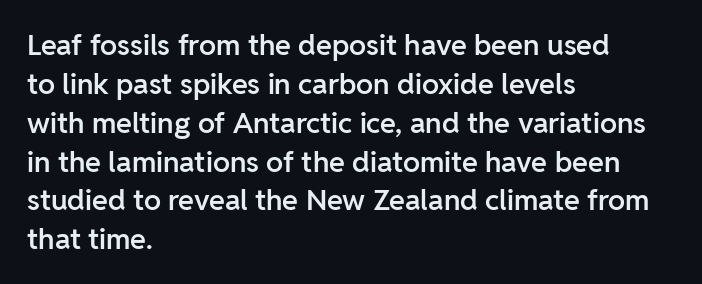
The line texture is even and compact thanks to regular tracking. Look at the stroke-to-counter ratio: somewhat heavy, a semibold. The block of text has a typical density, with ordinary space between rows. The ragged edge is on the right, which tells us the setting is flush left. These lines are rendered in a variable-pitch font.
